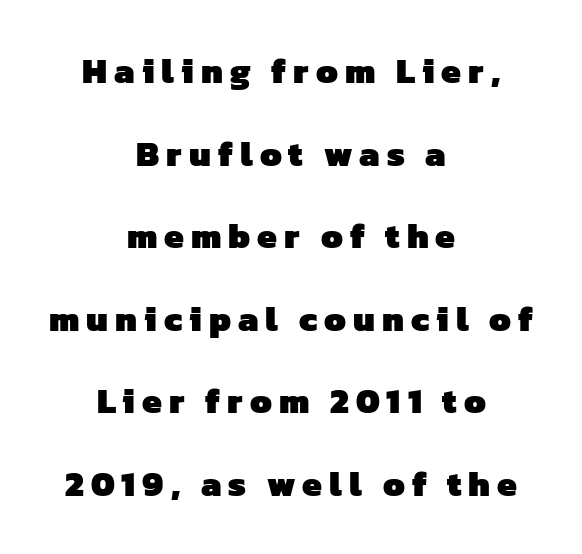
The image shows 35 px heavy sans-serif type; set centered, loose line spacing (2.36x), unusually wide letter spacing (+0.2 em), not underlined; low stroke contrast and a medium x-height.
